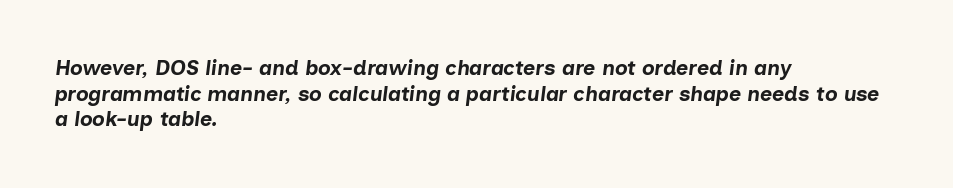
Lines of text with bare space underneath. In CSS terms this would be text-align: left. The passage shown has conventional tracking throughout. Slanted lettering throughout.
